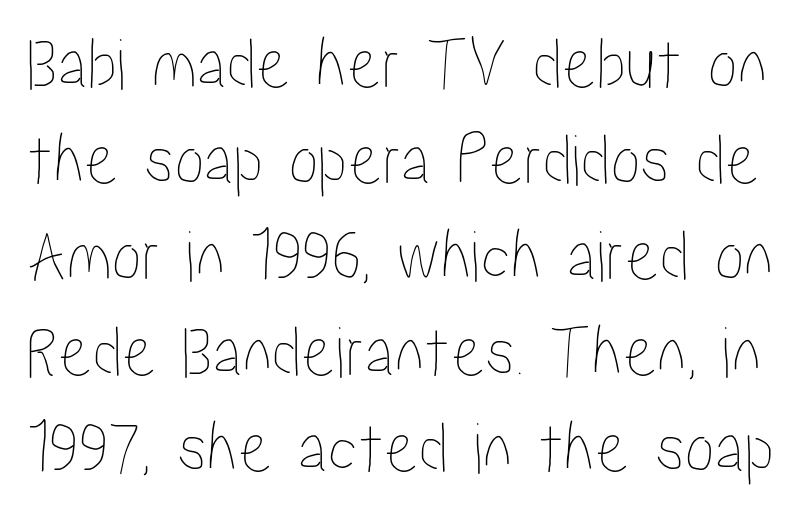
Q: Is the text italic (slanted)? A: No, it is upright.
Q: Is the text underlined? A: No.
Q: Is the spacing between letters normal or unusually wide? A: Normal.
Q: Is the spacing between lines tight, normal or loose? A: Normal.
Q: Width (condensed, normal, or wide)? A: Condensed.
Q: Stroke contrast? A: Low.
Q: x-height? A: Medium.
Q: Monospaced? A: No.
